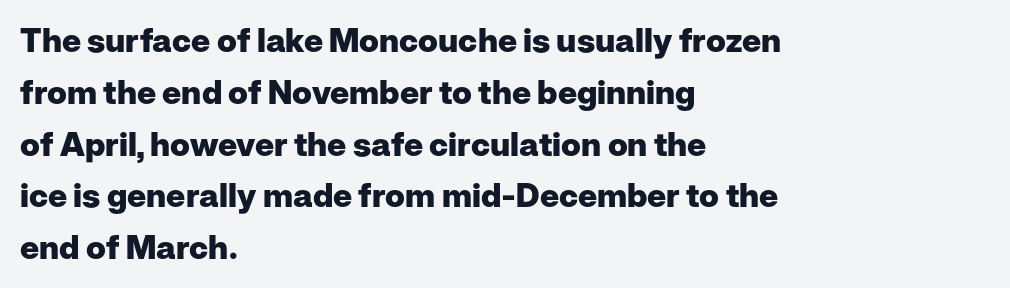
{"serif": "no", "italic": "no", "bold": "yes", "weight": "heavy", "width": "normal", "stroke_contrast": "low", "x_height": "medium", "monospaced": "no", "underline": "no", "align": "left", "line_spacing": "normal", "line_spacing_ratio": 1.57, "letter_spacing": "normal", "letter_spacing_em": 0.0, "glyph_px": 33}
